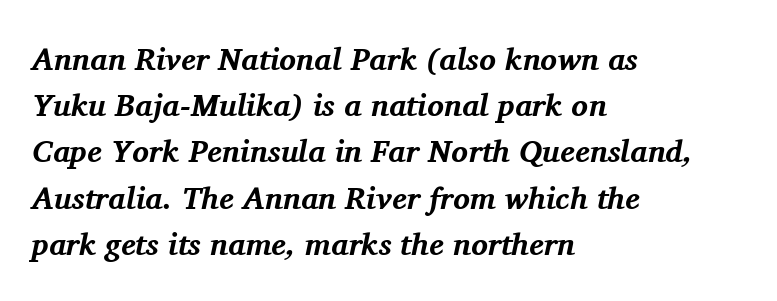
The image shows 31 px bold serif type, italic (leaning right); set left-aligned, normal line spacing (1.49x), normal letter spacing, not underlined; medium stroke contrast and a medium x-height.
